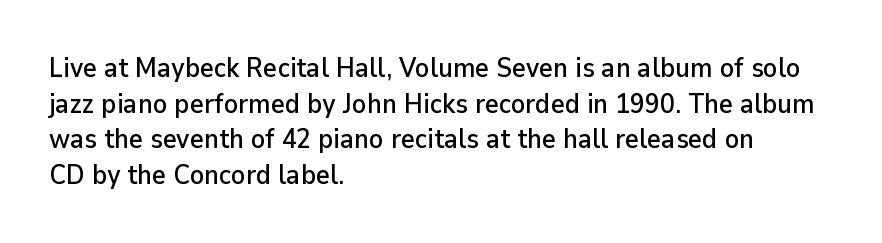
The image shows 27 px text type, upright; set left-aligned, normal line spacing (1.32x), normal letter spacing, not underlined.
